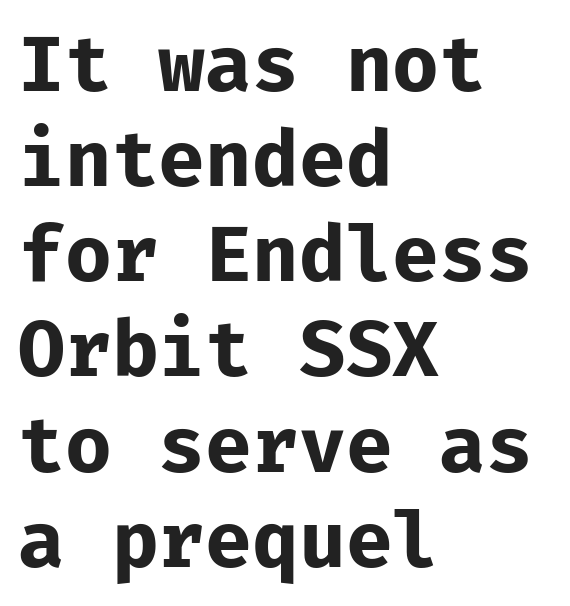
Each word holds together tightly as a unit, with standard inter-letter gaps. Do the characters align in a grid? Yes, the font is monospaced. The type sits square on the baseline with zero lean. This is sans-serif lettering, the kind often seen on screens and signage. No word sits above an underline.
